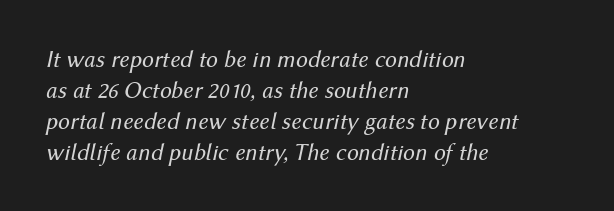
{"italic": "yes", "lean": "right", "slant_degrees": 12, "bold": "no", "underline": "no", "align": "left", "line_spacing": "normal", "line_spacing_ratio": 1.29, "letter_spacing": "normal", "letter_spacing_em": 0.0, "glyph_px": 24}
